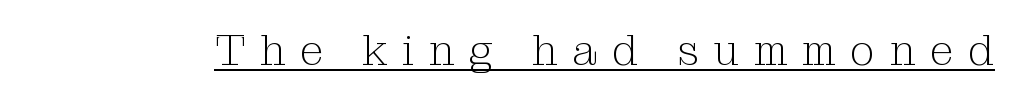
Letters have the restrained weight of plain body copy at most. Students, observe the line beneath the letters — that is underlining. This sample has the flowing, uneven cadence of proportional lettering. The glyphs in this specimen are seriffed. How are the letters spaced? Widely, with obvious added tracking.
